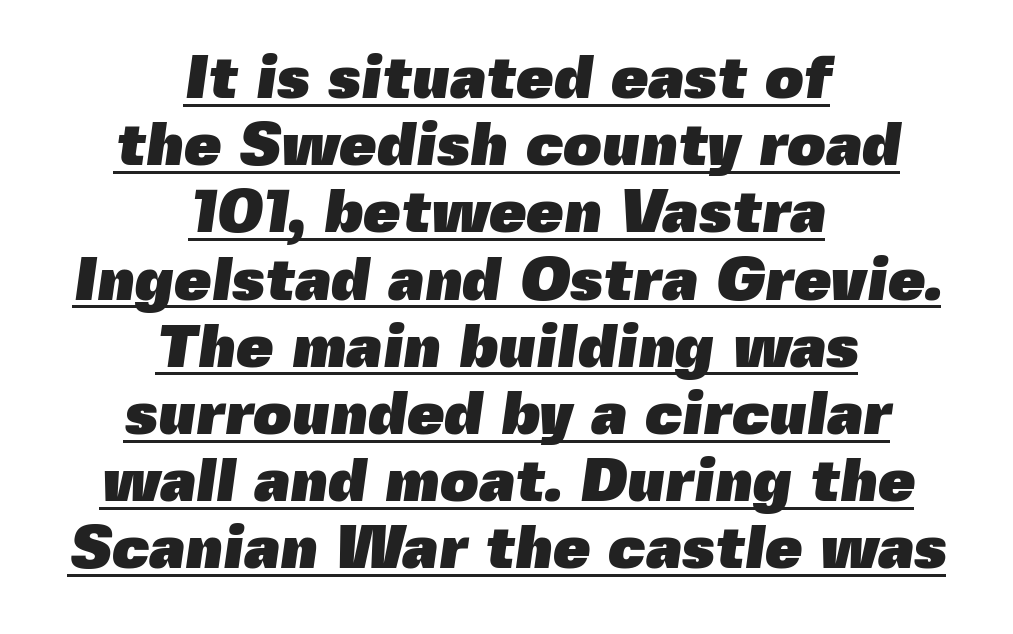
Decoration check: the copy is underlined. Which margin do the lines hug? Neither — every line sits in the middle. The designer went with a sans here, leaving each stem footless. Every letter is thick-stroked: bold, no question. Interline gaps are noticeably narrow in this sample.
